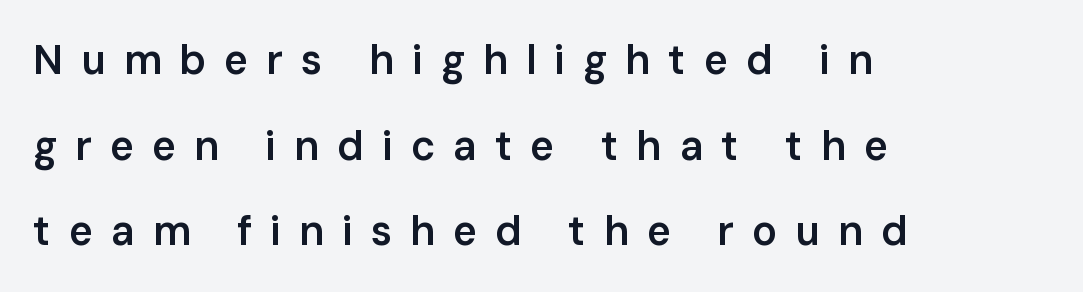
Q: Is the text bold? A: Semi-bold.
Q: Is the text italic (slanted)? A: No, it is upright.
Q: Is the typeface a serif or a sans-serif typeface? A: Sans-serif.
Q: Is the text underlined? A: No.
Q: How is the paragraph aligned? A: Left-aligned.
Q: Is the spacing between letters normal or unusually wide? A: Unusually wide.
Q: Is the spacing between lines tight, normal or loose? A: Loose.
Q: Width (condensed, normal, or wide)? A: Normal.
Q: Stroke contrast? A: Low.
Q: x-height? A: Medium.
Q: Monospaced? A: No.
